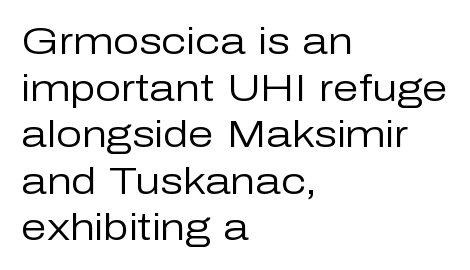
The foot of each line stays bare and open. A typesetter would call this leading conventional body-copy spacing. The horizontal fit of the characters is conventional and even. Each letter keeps its own natural width here, so spacing adapts to shape.
